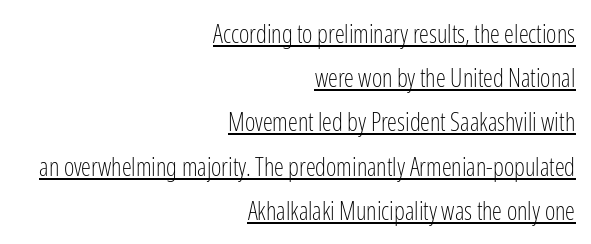
{"italic": "no", "bold": "no", "underline": "yes", "align": "right", "line_spacing_ratio": 1.77, "letter_spacing": "normal", "letter_spacing_em": 0.0, "glyph_px": 25}
